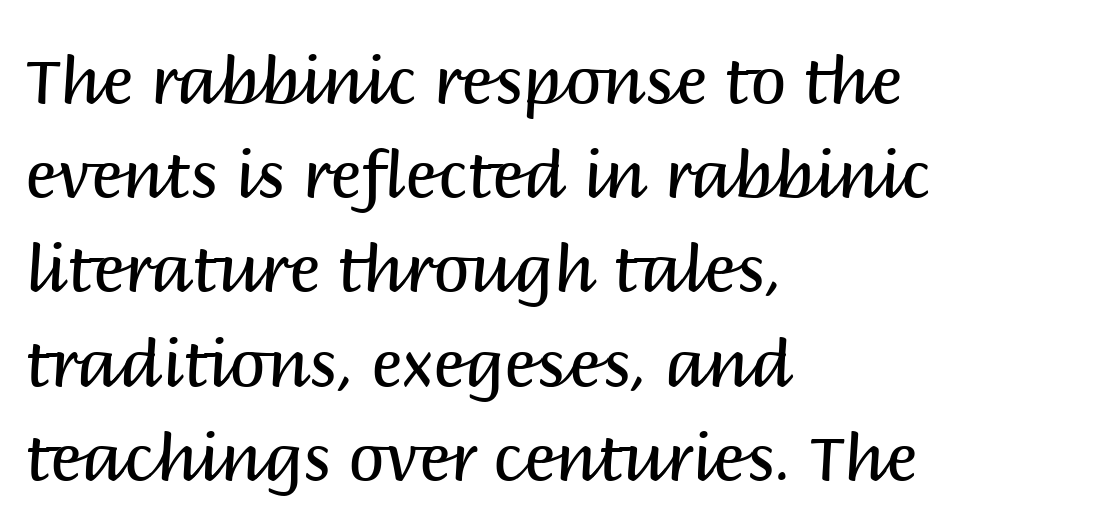
{"serif": "no", "bold": "no", "weight": "regular", "width": "normal", "stroke_contrast": "medium", "x_height": "large", "monospaced": "no", "underline": "no", "align": "left", "line_spacing": "normal", "line_spacing_ratio": 1.45, "letter_spacing": "normal", "letter_spacing_em": 0.0, "glyph_px": 65}
